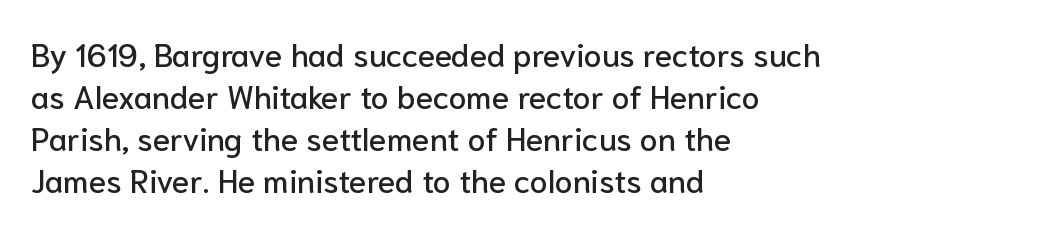
The designer left line spacing at the default. Every character sits straight up, as roman type does. Serif or sans? Sans — the stroke terminals are bare. Underlining? Definitely not there. Nothing unusual about the tracking: characters are spaced as the font intends.
